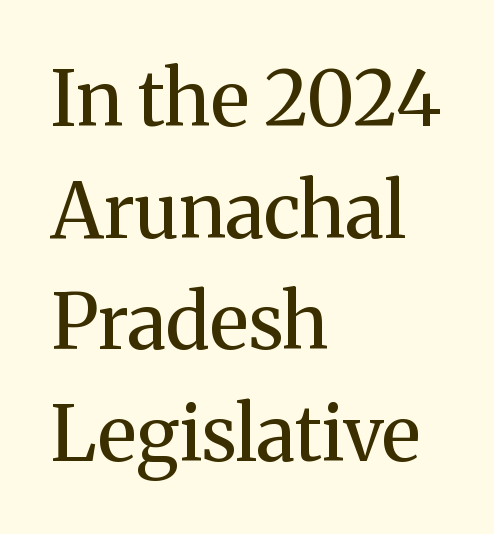
The image shows 76 px regular-weight serif type, upright; set left-aligned, normal line spacing (1.47x), normal letter spacing, not underlined; medium stroke contrast and a medium x-height.
